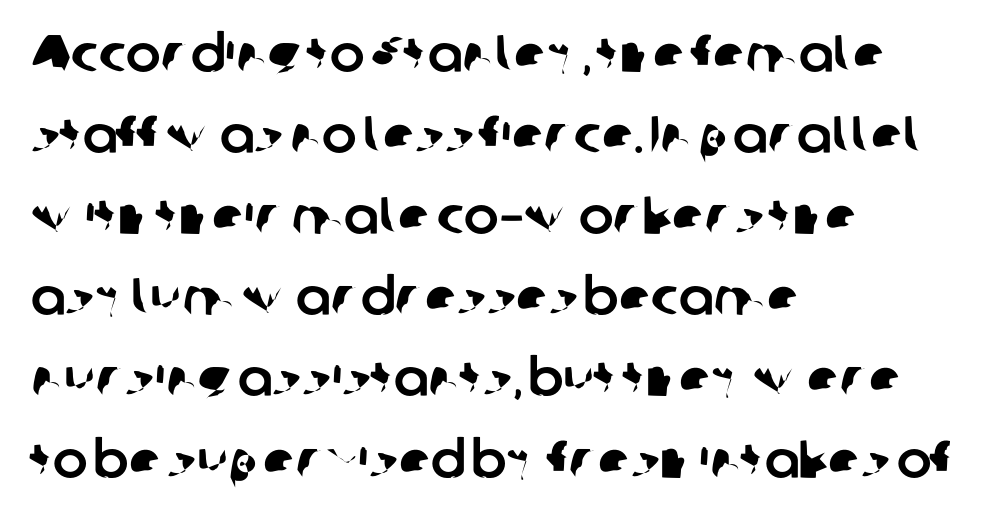
{"serif": "no", "width": "normal", "stroke_contrast": "low", "x_height": "medium", "monospaced": "no", "underline": "no", "align": "left", "line_spacing": "normal", "line_spacing_ratio": 1.56, "letter_spacing": "normal", "letter_spacing_em": 0.0, "glyph_px": 52}
